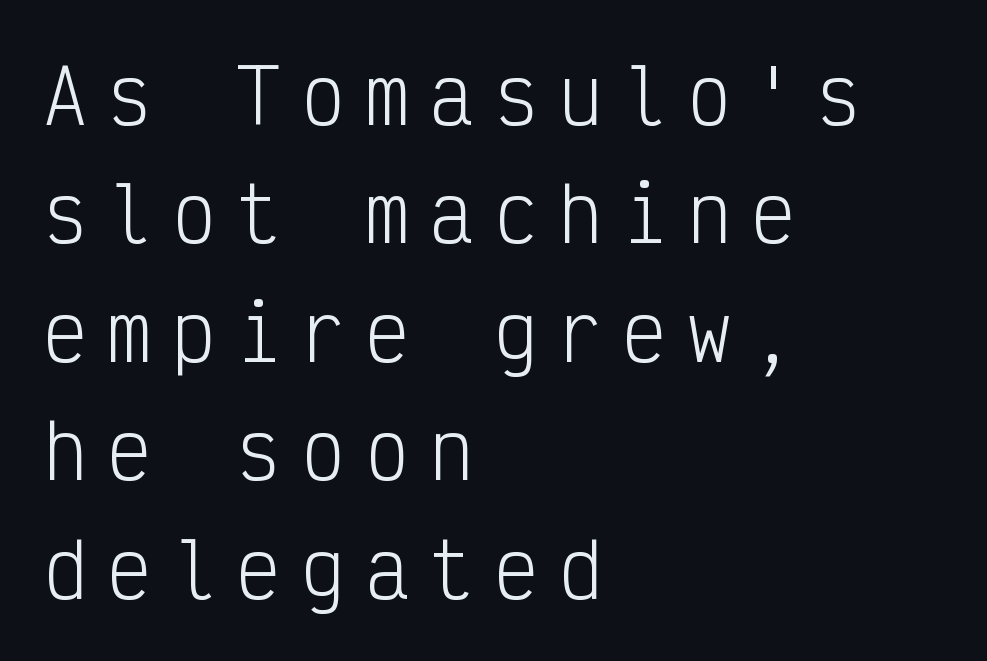
The image shows 74 px light, condensed sans-serif type, upright, monospaced; set left-aligned, normal line spacing (1.6x), unusually wide letter spacing (+0.27 em), not underlined; low stroke contrast and a medium x-height.
